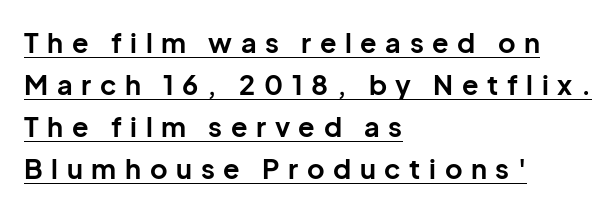
You can see a thin bar hugging the bottom of the glyphs. Is there any slant? The stems are plumb. Look at the tracking — it's clearly loosened, letters drifting apart. The passage is arranged the way most books set body copy — flush left. The space between consecutive lines is moderate. In terms of weight, the rendering is a true, heavy bold.
